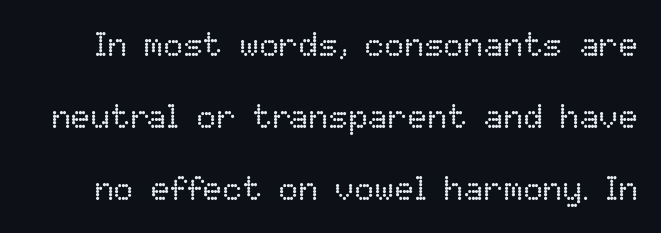
The image shows 33 px regular-weight type, upright; set loose line spacing (2.18x), normal letter spacing, not underlined; low stroke contrast and a medium x-height.
